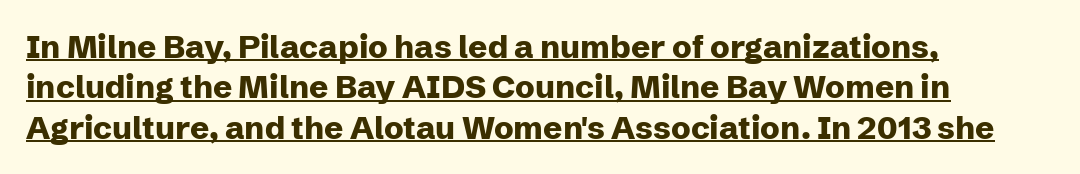
Is there an underline? Yes — a line sits under the letters. A typesetter would call this proportional, since set widths differ per character. How would I describe the line gaps? Plain and ordinary. How heavy is the stroke? Heavy — this is a bold. These lines were composed using upright roman letters.
